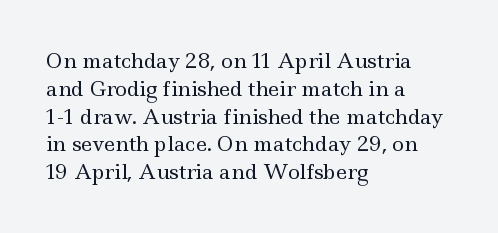
Q: Is the text bold? A: No.
Q: Is the text italic (slanted)? A: No, it is upright.
Q: Is the text underlined? A: No.
Q: How is the paragraph aligned? A: Left-aligned.
Q: Is the spacing between letters normal or unusually wide? A: Normal.
Q: Is the spacing between lines tight, normal or loose? A: Normal.
